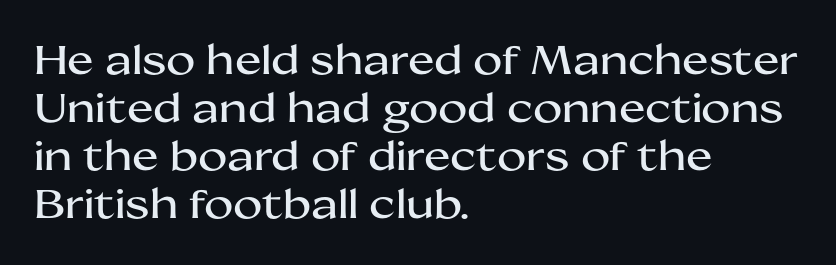
{"italic": "no", "width": "wide", "stroke_contrast": "medium", "x_height": "medium", "monospaced": "no", "underline": "no", "align": "left", "line_spacing_ratio": 1.2, "letter_spacing": "normal", "letter_spacing_em": 0.0, "glyph_px": 40}
